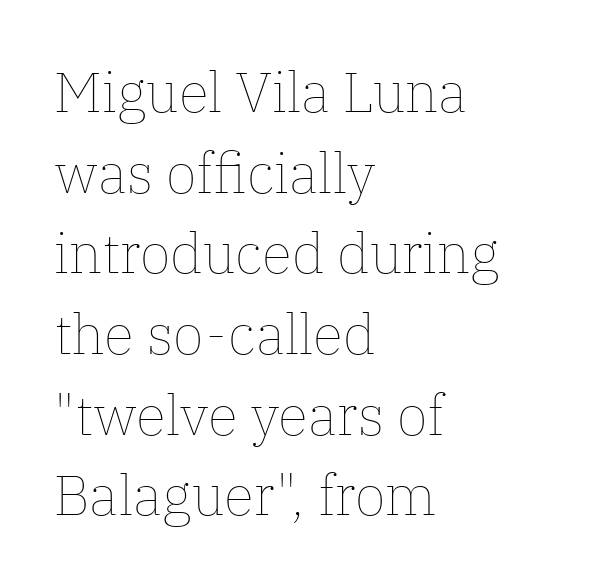
The image shows 56 px thin type, upright; set left-aligned, normal line spacing (1.44x), normal letter spacing, not underlined; low stroke contrast and a medium x-height.
